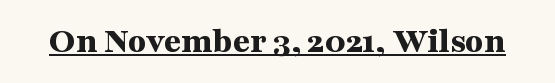
{"serif": "yes", "italic": "no", "bold": "yes", "weight": "bold", "width": "wide", "stroke_contrast": "medium", "x_height": "medium", "monospaced": "no", "underline": "yes", "letter_spacing": "normal", "letter_spacing_em": 0.0, "glyph_px": 37}
